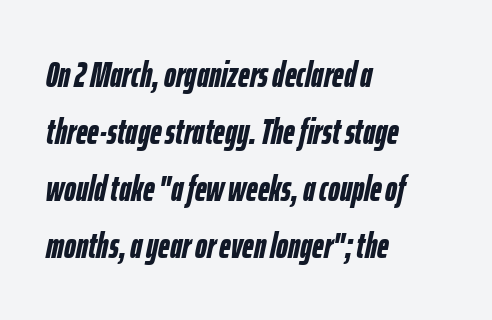
These lines are rendered in a variable-pitch font. Glance below the letters and you will spot only blank space. Observe the lean: these are italic letterforms. These lines carry a lot of weight — the face is fully bold. This rendering uses left alignment, leaving the right contour irregular.
